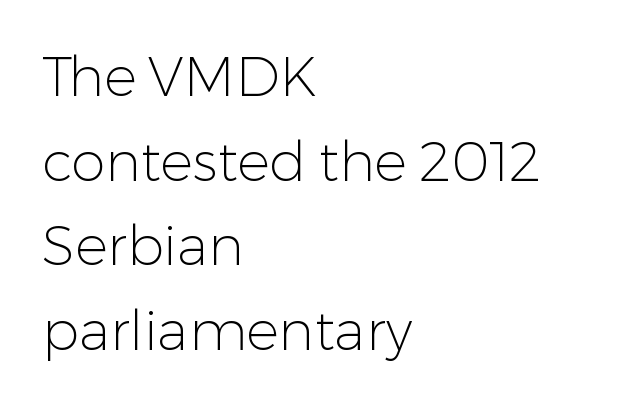
The image shows 55 px light sans-serif type, upright; set left-aligned, normal line spacing (1.54x), normal letter spacing, not underlined; low stroke contrast and a medium x-height.
